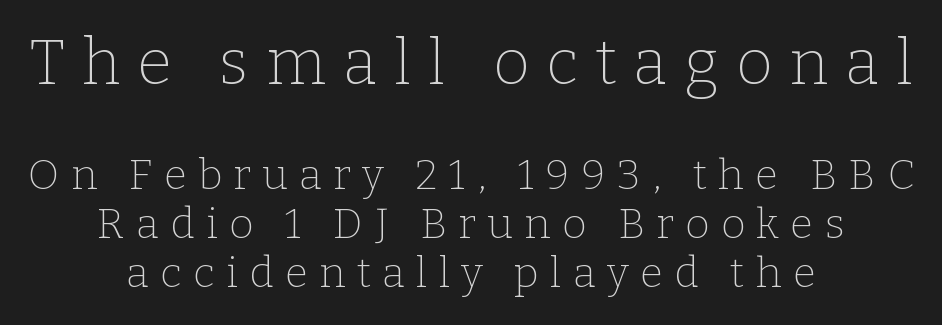
The image shows 63 px thin serif type, upright; set centered, line spacing 1.17x, unusually wide letter spacing (+0.27 em), not underlined; the first (top) block is 1.5x larger; low stroke contrast and a medium x-height.
